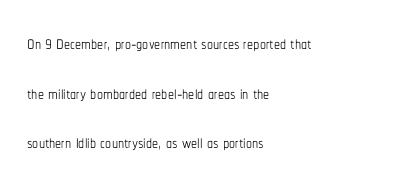
Unlike italic type, these characters show no tilt at all. Letter spacing: default. Letters have the restrained weight of plain body copy at most. The space between consecutive lines is lavish. Layout note: lines flush left. Type without underlining.
